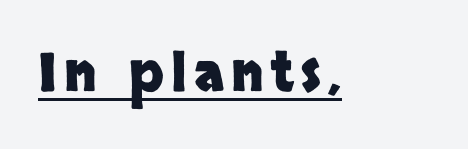
Q: Is the text bold? A: Yes.
Q: Is the text italic (slanted)? A: No, it is upright.
Q: Is the typeface a serif or a sans-serif typeface? A: Sans-serif.
Q: Is the text underlined? A: Yes.
Q: Width (condensed, normal, or wide)? A: Normal.
Q: Stroke contrast? A: Low.
Q: x-height? A: Large.
Q: Monospaced? A: No.
